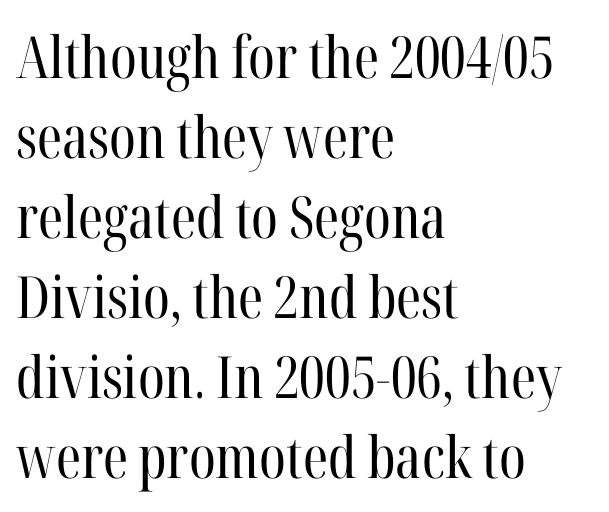
{"serif": "yes", "italic": "no", "bold": "no", "weight": "regular", "width": "condensed", "stroke_contrast": "high", "x_height": "medium", "monospaced": "no", "underline": "no", "align": "left", "line_spacing": "normal", "line_spacing_ratio": 1.38, "letter_spacing": "normal", "letter_spacing_em": 0.0, "glyph_px": 58}
